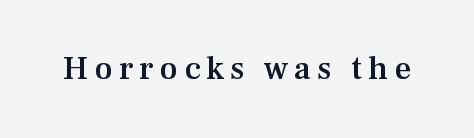
The image shows 33 px semibold serif type, upright; set not underlined; medium stroke contrast and a medium x-height.
